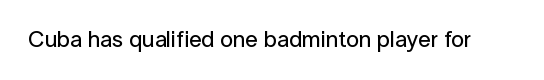
Each word holds together tightly as a unit, with standard inter-letter gaps. Posture: upright roman. The specimen omits any rule beneath the text block's lines.
